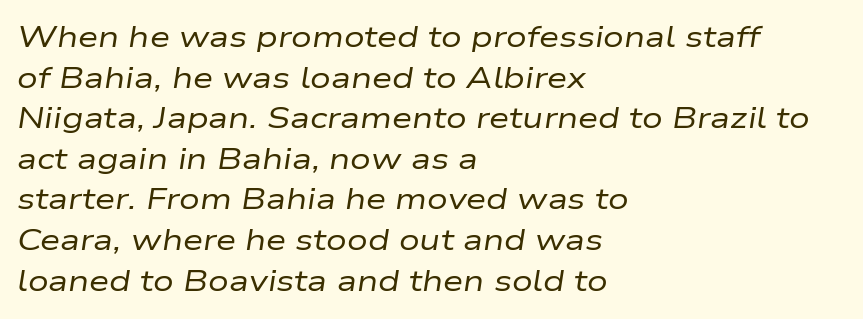
The image shows 29 px regular-weight, wide type, italic (leaning right); set left-aligned, normal line spacing (1.4x), normal letter spacing, not underlined; low stroke contrast and a medium x-height.
